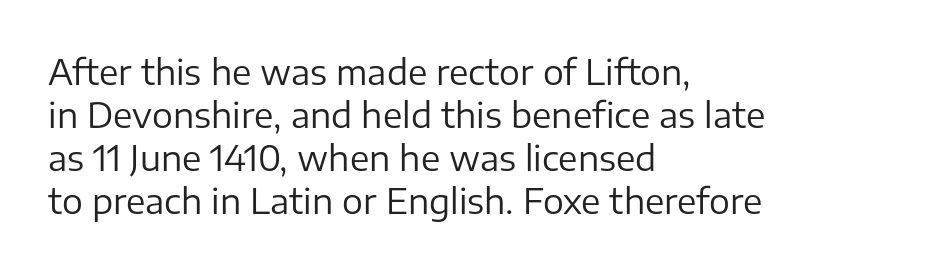
The face used here is rendered with its standard letterfit. The text block is weighted toward the left margin, trailing off unevenly rightward. Letters rest on an invisible, unmarked baseline. Nope, no serifs anywhere on these letters.
